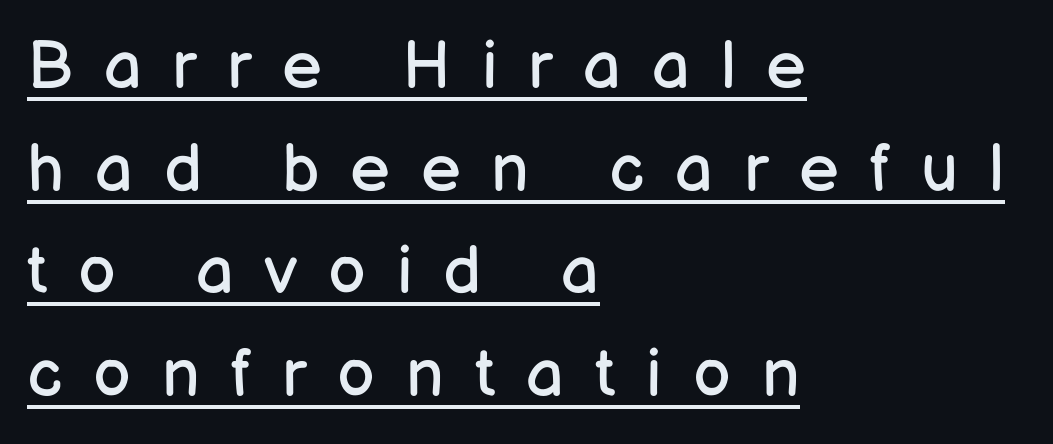
A typesetter would call this proportional, since set widths differ per character. Layout note: lines flush left. Glance below the letters and you will spot a drawn line. Vertically, the passage feels balanced, rows spaced as you'd expect.
